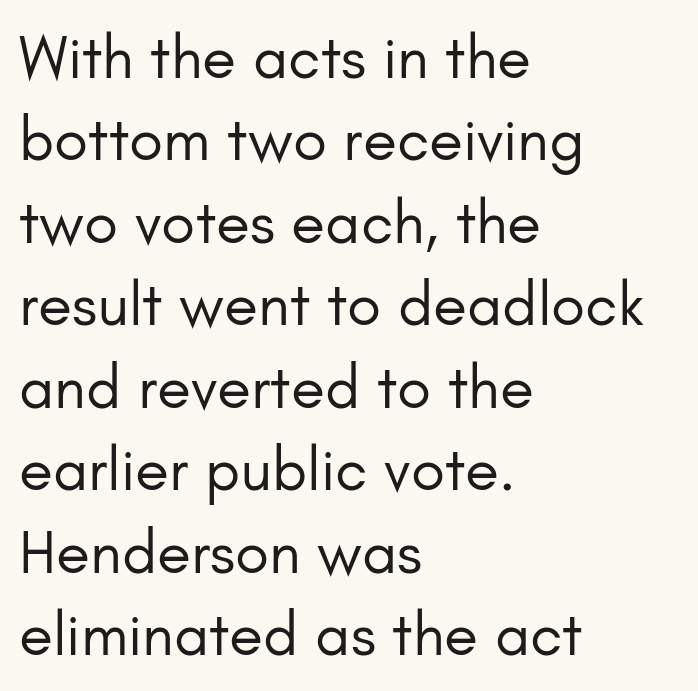
The image shows 62 px regular-weight sans-serif type, upright; set left-aligned, normal line spacing (1.33x), normal letter spacing, not underlined; low stroke contrast and a small x-height.
